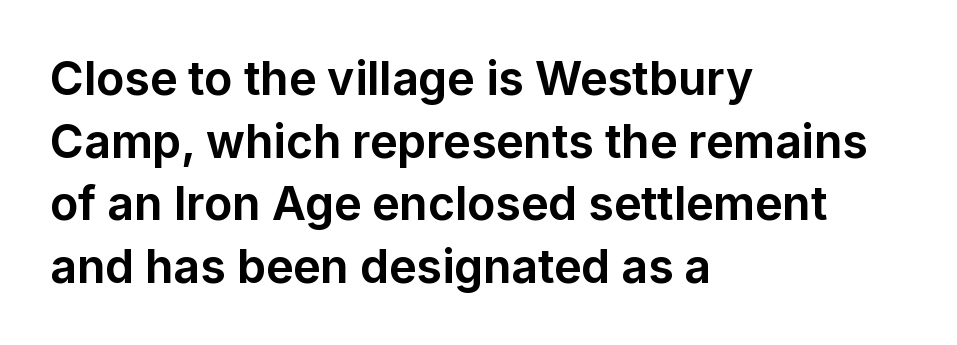
{"serif": "no", "italic": "no", "bold": "yes", "weight": "bold", "width": "normal", "stroke_contrast": "low", "x_height": "medium", "monospaced": "no", "underline": "no", "align": "left", "line_spacing": "normal", "line_spacing_ratio": 1.36, "letter_spacing": "normal", "letter_spacing_em": 0.0, "glyph_px": 46}
